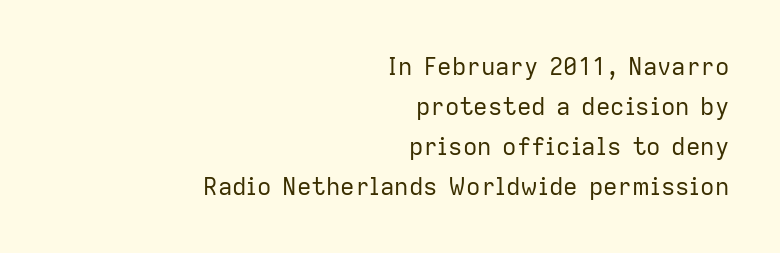
Only glyphs here, with clear space below each row. Compared with typical body copy, the letter spacing here is the same. Posture: straight, roman, zero tilt. Weight: regular or lighter. The paragraph shown leans on its right margin.
